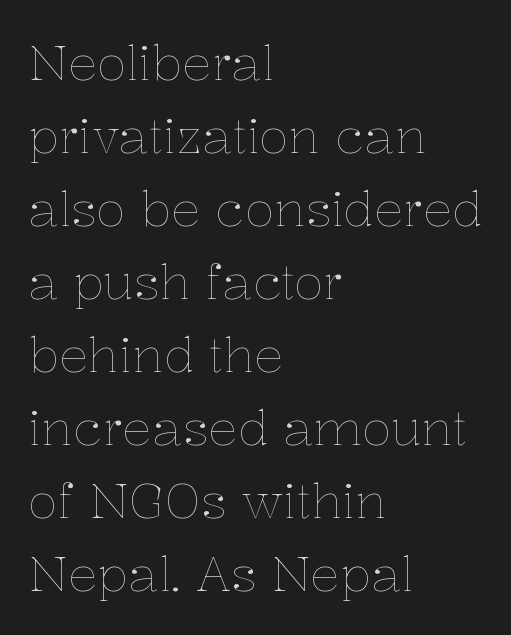
{"italic": "no", "bold": "no", "weight": "thin", "width": "normal", "stroke_contrast": "low", "x_height": "medium", "monospaced": "no", "underline": "no", "align": "left", "line_spacing": "normal", "line_spacing_ratio": 1.49, "letter_spacing": "normal", "letter_spacing_em": 0.0, "glyph_px": 49}
